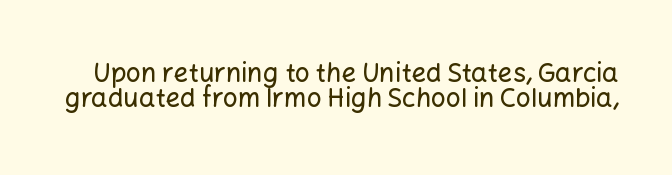
The image shows 26 px text type, upright; set tight line spacing (0.96x), normal letter spacing, not underlined.
